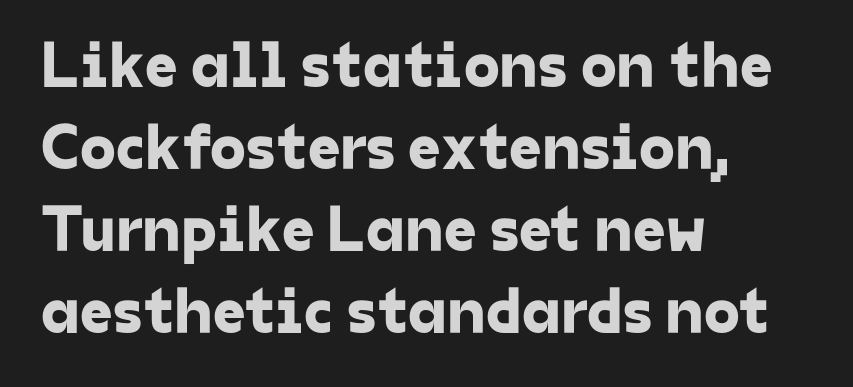
What stands out about the letter spacing? Nothing — it is the standard amount. Decoration check: the copy has no underline. Reading down the column, the eye jumps a familiar distance to each next line. The characters display no serif detailing; their extremities are plain. The rendering uses natural spacing where letterforms have individual widths.
